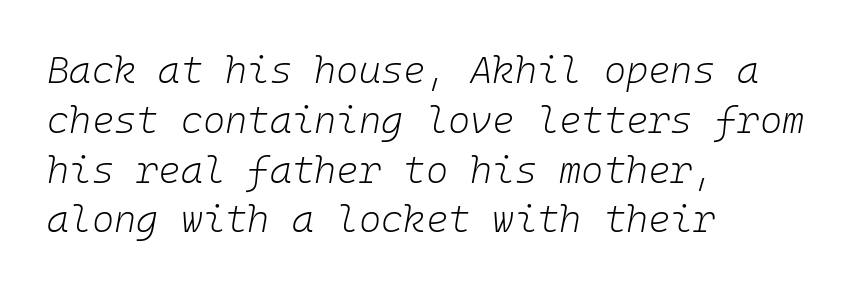
The image shows 38 px light type, italic (leaning right), monospaced; set left-aligned, normal line spacing (1.31x), normal letter spacing, not underlined; low stroke contrast and a medium x-height.
